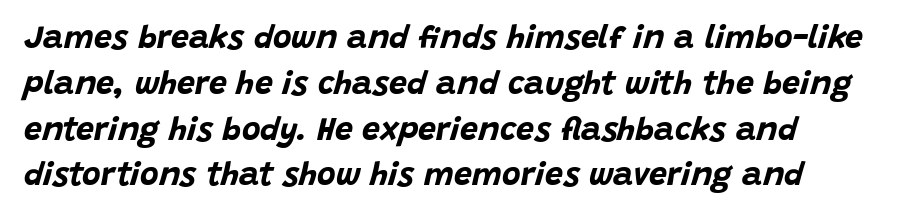
Q: Is the text bold? A: Yes.
Q: Is the text italic (slanted)? A: Yes, it leans right by about 15 degrees.
Q: Is the text underlined? A: No.
Q: How is the paragraph aligned? A: Left-aligned.
Q: Is the spacing between letters normal or unusually wide? A: Normal.
Q: Is the spacing between lines tight, normal or loose? A: Normal.
Q: Width (condensed, normal, or wide)? A: Normal.
Q: Stroke contrast? A: Low.
Q: x-height? A: Large.
Q: Monospaced? A: No.
